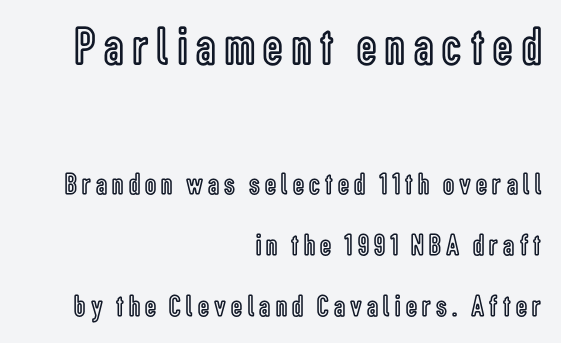
Check the space under the baseline: it is left empty. The type sits square on the baseline with zero lean. Reading down the column, the eye jumps a long way to each next line. The face used here is proportionally spaced, like ordinary book or web type.
